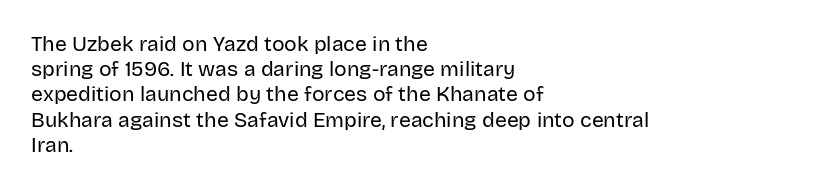
The image shows 21 px text type, upright; set left-aligned, line spacing 1.2x, normal letter spacing, not underlined.
